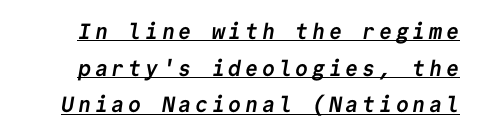
{"bold": "yes", "underline": "yes", "line_spacing": "normal", "line_spacing_ratio": 1.67, "glyph_px": 22}
